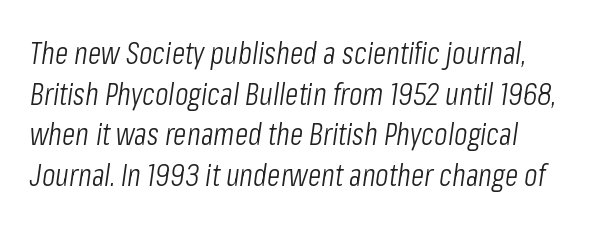
The image shows 31 px light, condensed type, italic (leaning right); set left-aligned, normal line spacing (1.31x), normal letter spacing, not underlined; low stroke contrast and a medium x-height.
